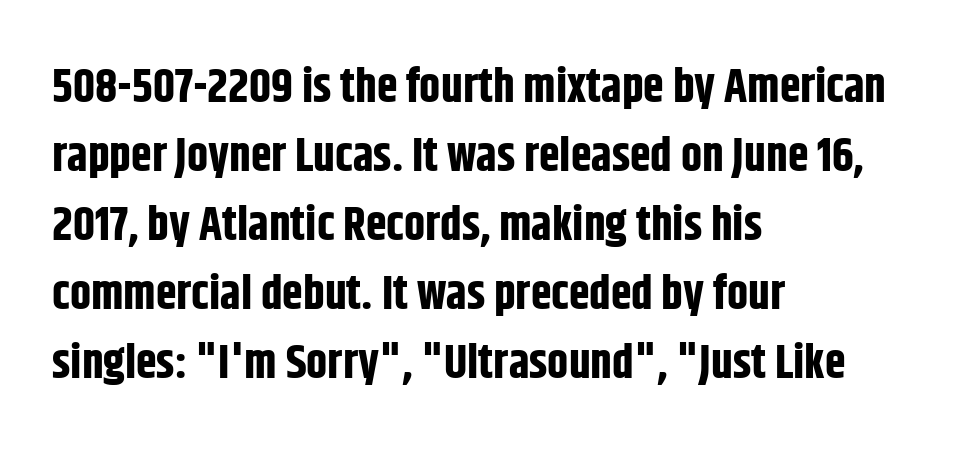
The image shows 47 px bold, condensed sans-serif type, upright; set left-aligned, normal line spacing (1.47x), normal letter spacing, not underlined; low stroke contrast and a large x-height.
